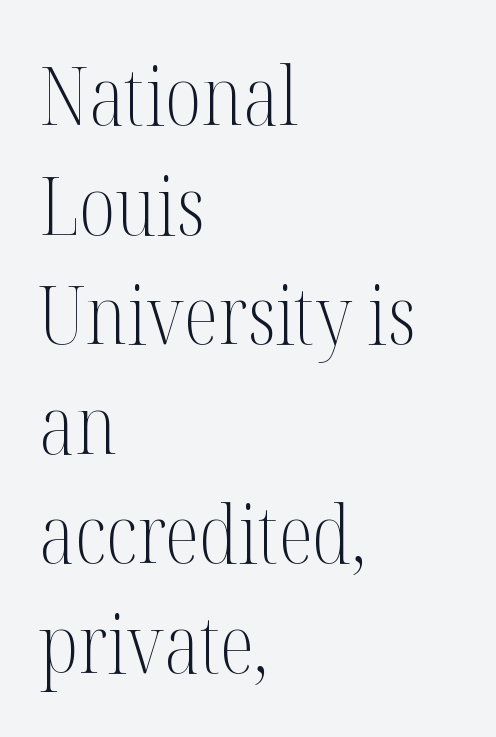
Q: Is the text bold? A: No.
Q: Is the text italic (slanted)? A: No, it is upright.
Q: Is the typeface a serif or a sans-serif typeface? A: Serif.
Q: Is the text underlined? A: No.
Q: How is the paragraph aligned? A: Left-aligned.
Q: Is the spacing between letters normal or unusually wide? A: Normal.
Q: Is the spacing between lines tight, normal or loose? A: Normal.
Q: Width (condensed, normal, or wide)? A: Condensed.
Q: Stroke contrast? A: Medium.
Q: x-height? A: Medium.
Q: Monospaced? A: No.
